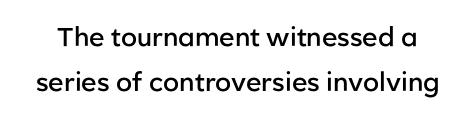
The string is rendered with underlining switched off. The characters look somewhat weighty, a semibold short of true bold. The lettering holds an erect, upright posture throughout. The rendering keeps characters at their native spacing.
